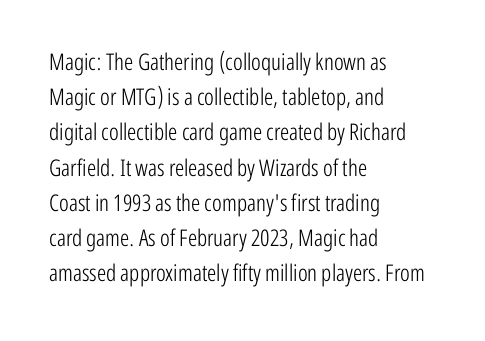
The image shows 23 px text type, upright; set left-aligned, normal line spacing (1.53x), normal letter spacing, not underlined.
